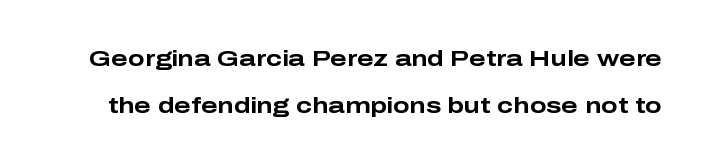
{"italic": "no", "bold": "yes", "underline": "no", "line_spacing": "loose", "line_spacing_ratio": 2.12, "letter_spacing": "normal", "letter_spacing_em": 0.0, "glyph_px": 22}
